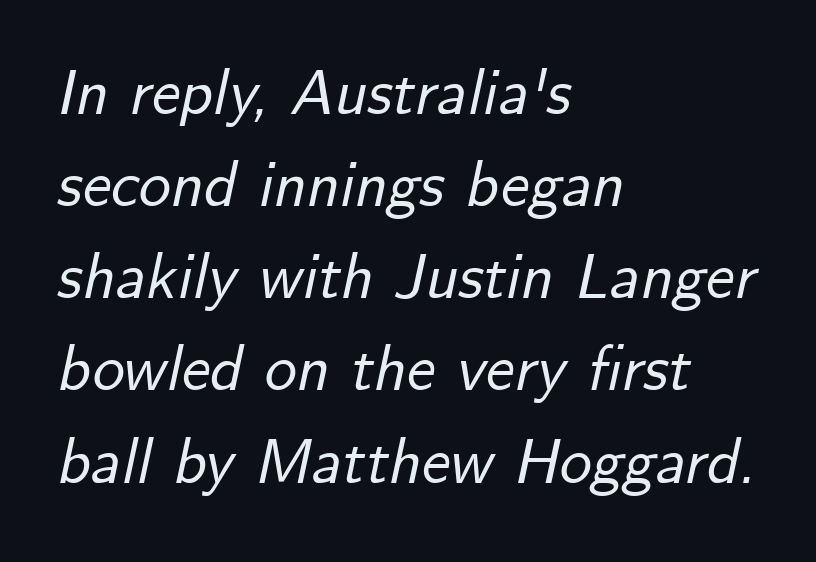
Q: Is the text italic (slanted)? A: Yes, it leans right by about 12 degrees.
Q: Is the text underlined? A: No.
Q: How is the paragraph aligned? A: Left-aligned.
Q: Is the spacing between letters normal or unusually wide? A: Normal.
Q: Is the spacing between lines tight, normal or loose? A: Normal.
Q: Width (condensed, normal, or wide)? A: Normal.
Q: Stroke contrast? A: Low.
Q: x-height? A: Small.
Q: Monospaced? A: No.
